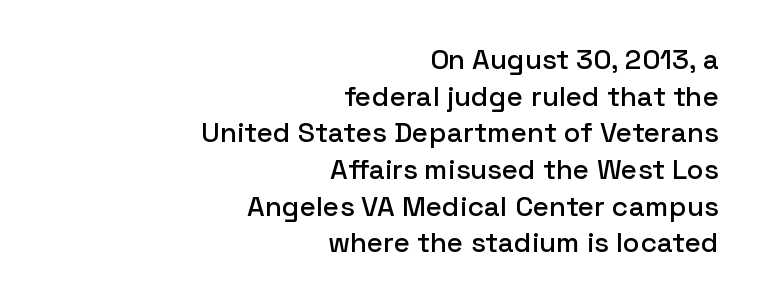
The image shows 28 px sans-serif type, upright; set right-aligned, normal line spacing (1.31x), normal letter spacing, not underlined; low stroke contrast and a medium x-height.
